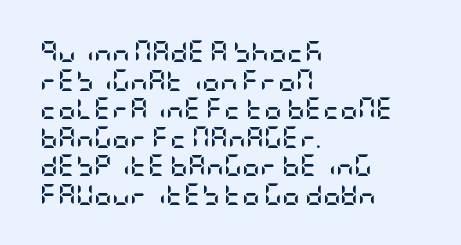
The image shows 22 px bold type, upright; set left-aligned, normal line spacing (1.3x), normal letter spacing, not underlined.
